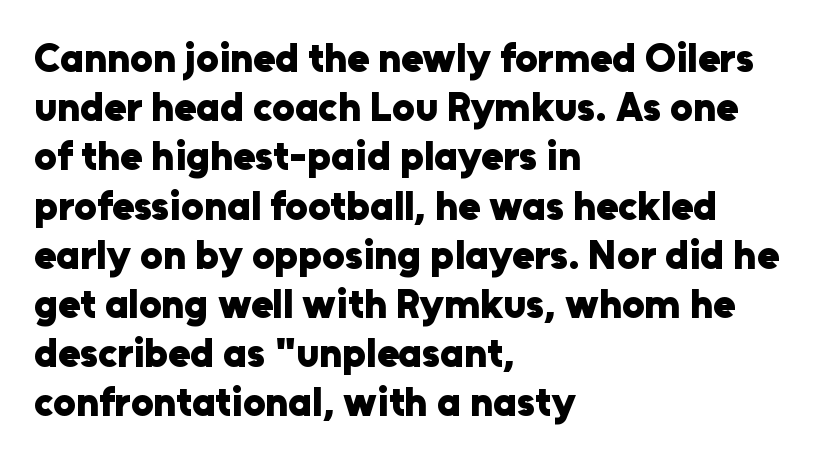
{"serif": "no", "italic": "no", "bold": "yes", "weight": "heavy", "width": "normal", "stroke_contrast": "low", "x_height": "medium", "monospaced": "no", "underline": "no", "align": "left", "line_spacing_ratio": 1.23, "letter_spacing": "normal", "letter_spacing_em": 0.0, "glyph_px": 40}
